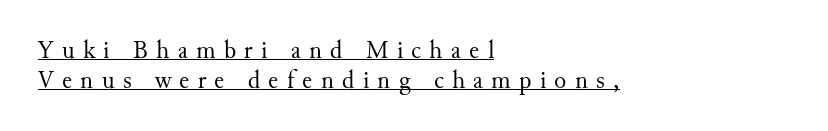
Q: Is the text bold? A: No.
Q: Is the text italic (slanted)? A: No, it is upright.
Q: Is the text underlined? A: Yes.
Q: How is the paragraph aligned? A: Left-aligned.
Q: Is the spacing between letters normal or unusually wide? A: Unusually wide.
